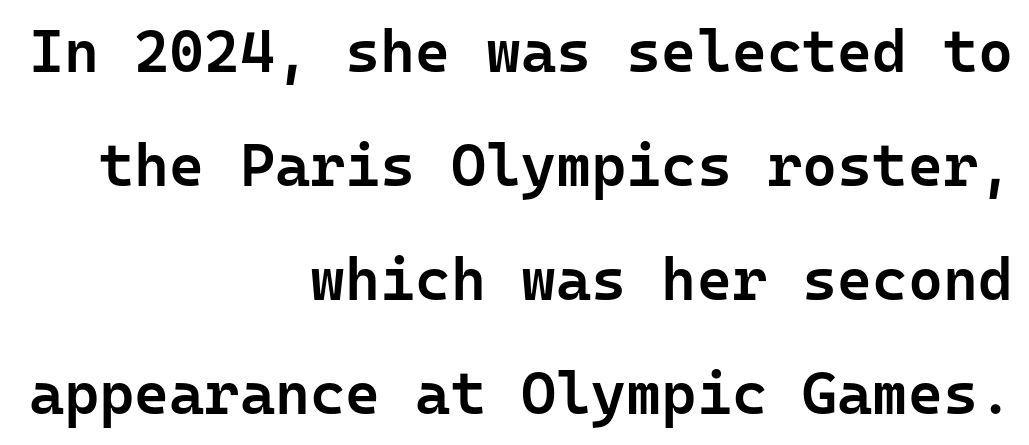
Line ends are locked; line starts wander. You can tell from the bare stems that sans-serif type was used. Slightly chunky letters — semibold, I'd say, not full bold. Note the uniform advance width — an 'i' takes as much space as an 'm'.
